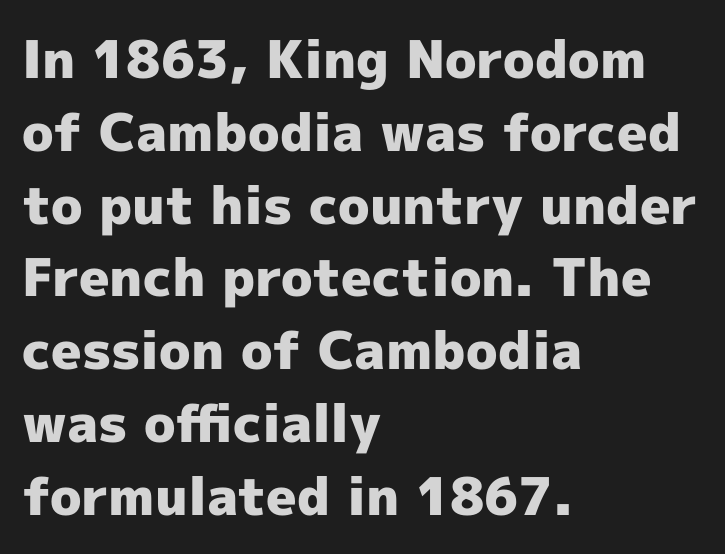
The zone under the glyphs is completely vacant. The passage shown stacks its lines at a standard gap. What stands out about the letter spacing? Nothing — it is the standard amount. Posture: vertical. Character widths vary here, with narrow letters taking less room than wide ones. Typographic density is high because the face is bold.
